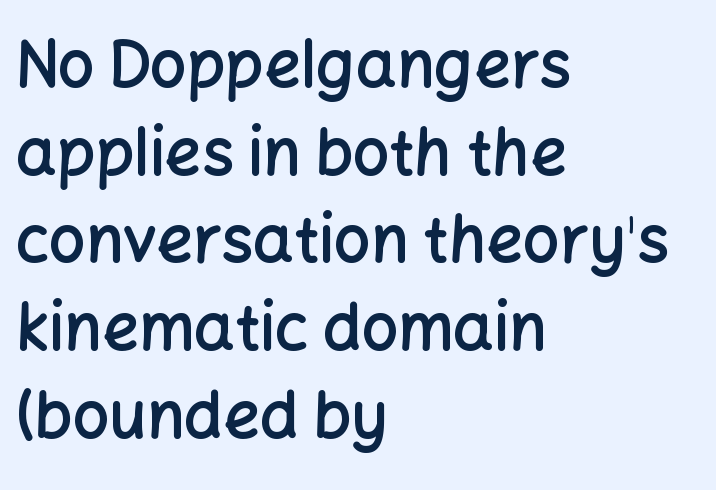
Each line starts at the same left margin while the right side varies. Regarding serifs, this sample does without them. This sample has the flowing, uneven cadence of proportional lettering. Nothing unusual about the tracking: characters are spaced as the font intends. Characters remain perfectly vertical along every line. This sample keeps an unexceptional amount of space between lines.
